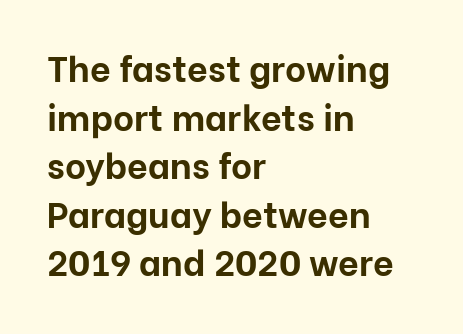
{"serif": "no", "italic": "no", "bold": "yes", "weight": "bold", "width": "normal", "stroke_contrast": "low", "x_height": "medium", "monospaced": "no", "underline": "no", "align": "left", "line_spacing": "normal", "line_spacing_ratio": 1.35, "letter_spacing": "normal", "letter_spacing_em": 0.0, "glyph_px": 36}
